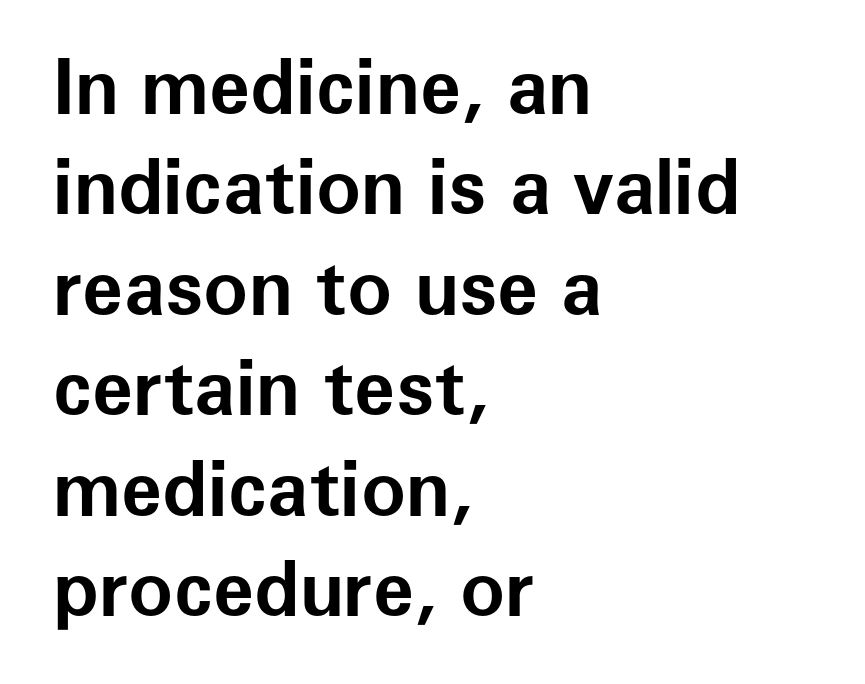
The image shows 75 px bold sans-serif type, upright; set left-aligned, normal line spacing (1.34x), normal letter spacing, not underlined; low stroke contrast and a medium x-height.
